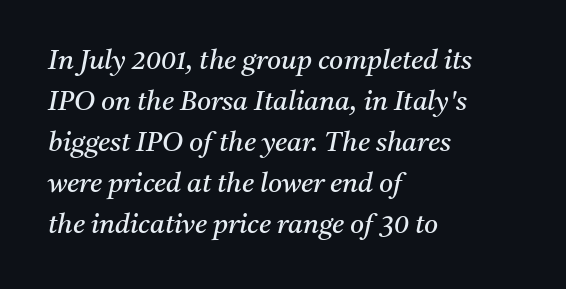
A light-to-regular cut is what we see here. Observe the lean: these are italic letterforms. Successive baselines arrive at the customary interval. Does extra space separate the letters? No, they use regular spacing. The ragged edge is on the right, which tells us the setting is flush left.
